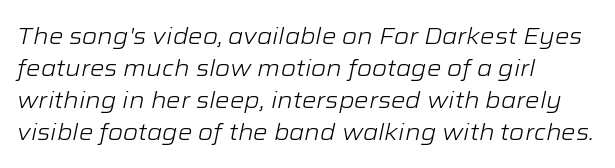
The image shows 23 px text type, italic (leaning right); set left-aligned, normal line spacing (1.39x), normal letter spacing, not underlined.
